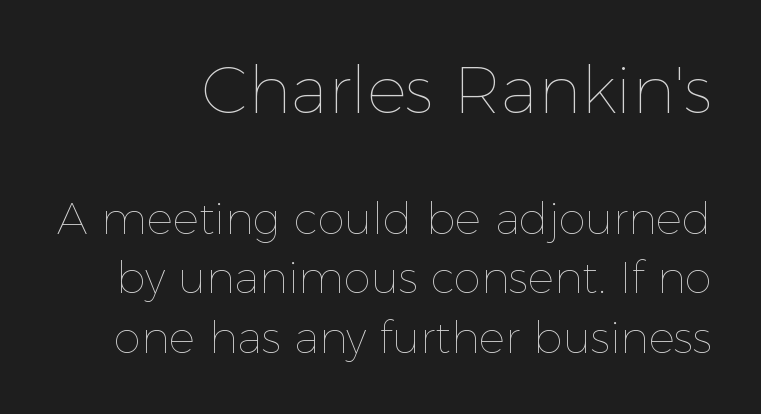
These lines sit exactly where default settings would place them. In this sample the first text group is rendered at the bigger scale. Ordinary non-slanted type is in use. Has an underline been added? It has not.
